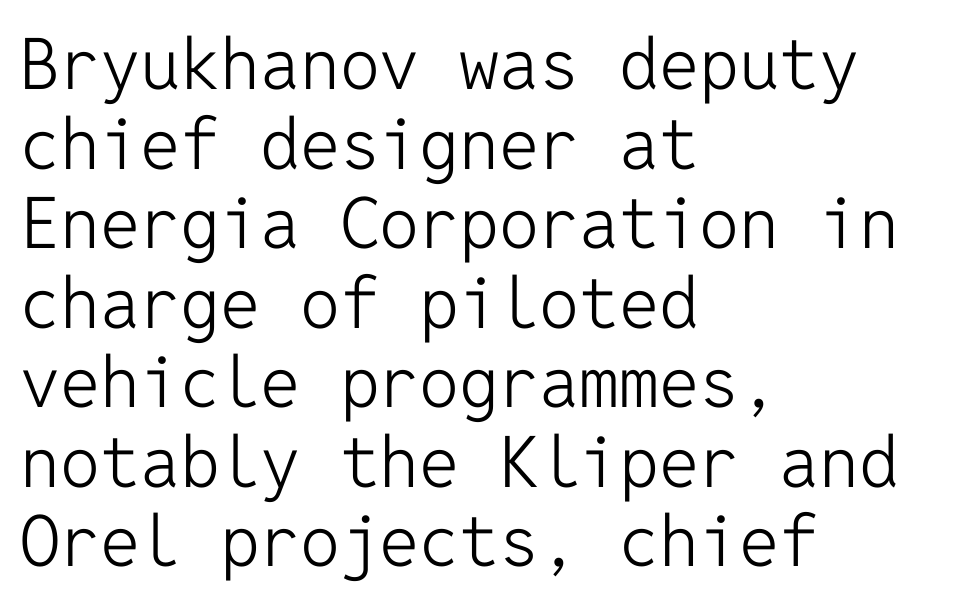
{"serif": "no", "italic": "no", "bold": "no", "weight": "light", "width": "normal", "stroke_contrast": "low", "x_height": "medium", "monospaced": "yes", "underline": "no", "align": "left", "line_spacing": "tight", "line_spacing_ratio": 1.12, "letter_spacing": "normal", "letter_spacing_em": 0.0, "glyph_px": 71}
